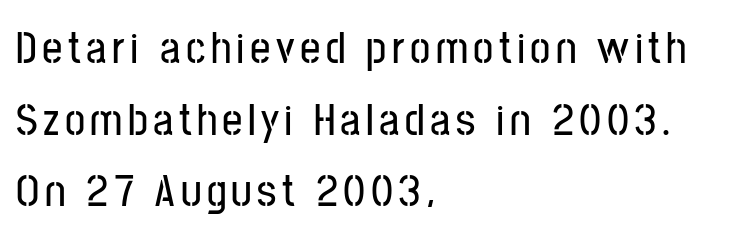
Q: Is the text italic (slanted)? A: No, it is upright.
Q: Is the typeface a serif or a sans-serif typeface? A: Sans-serif.
Q: Is the text underlined? A: No.
Q: How is the paragraph aligned? A: Left-aligned.
Q: Is the spacing between lines tight, normal or loose? A: Normal.
Q: Width (condensed, normal, or wide)? A: Condensed.
Q: Stroke contrast? A: Low.
Q: x-height? A: Medium.
Q: Monospaced? A: No.
